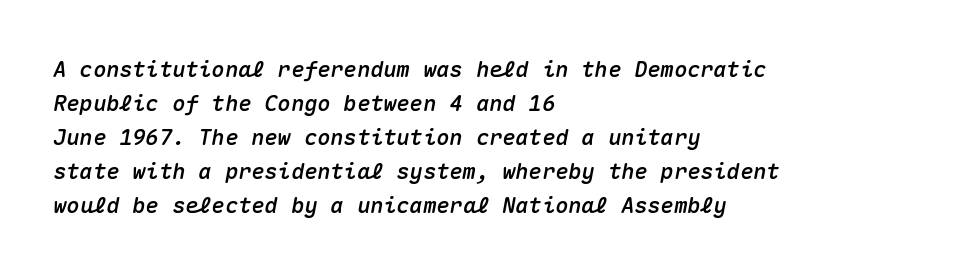
{"italic": "yes", "lean": "right", "slant_degrees": 10, "underline": "no", "align": "left", "line_spacing": "normal", "line_spacing_ratio": 1.55, "letter_spacing": "normal", "letter_spacing_em": 0.0, "glyph_px": 22}
